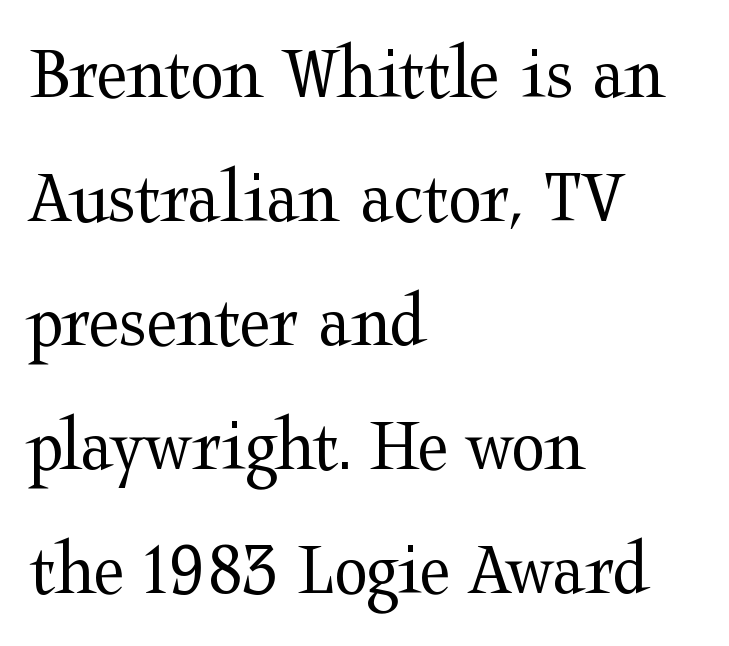
Q: Is the text bold? A: No.
Q: Is the text italic (slanted)? A: No, it is upright.
Q: Is the typeface a serif or a sans-serif typeface? A: Serif.
Q: Is the text underlined? A: No.
Q: How is the paragraph aligned? A: Left-aligned.
Q: Is the spacing between letters normal or unusually wide? A: Normal.
Q: Is the spacing between lines tight, normal or loose? A: Normal.
Q: Width (condensed, normal, or wide)? A: Wide.
Q: Stroke contrast? A: Medium.
Q: x-height? A: Medium.
Q: Monospaced? A: No.
